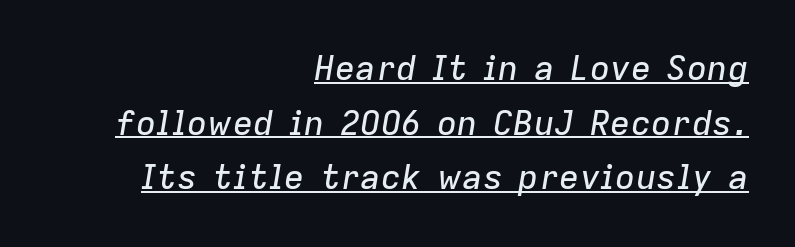
Q: Is the text italic (slanted)? A: Yes, it leans right by about 9 degrees.
Q: Is the text underlined? A: Yes.
Q: How is the paragraph aligned? A: Right-aligned.
Q: Is the spacing between letters normal or unusually wide? A: Normal.
Q: Is the spacing between lines tight, normal or loose? A: Normal.
Q: Width (condensed, normal, or wide)? A: Normal.
Q: Stroke contrast? A: Low.
Q: x-height? A: Medium.
Q: Monospaced? A: No.
